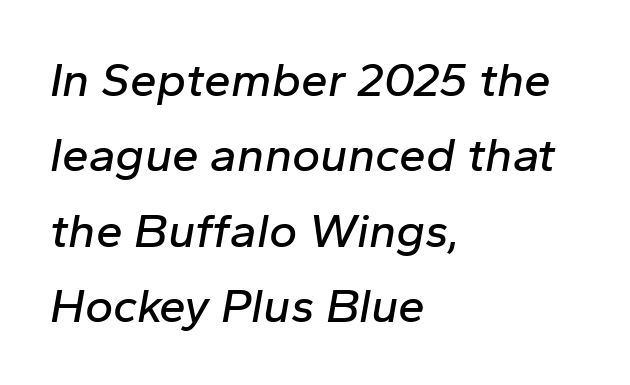
Proportional: the letters do not fall into vertical columns. In terms of leading, this rendering sits right in the middle. The space directly below the letters is spotless. The tracking reads as untouched default to a designer's eye.
